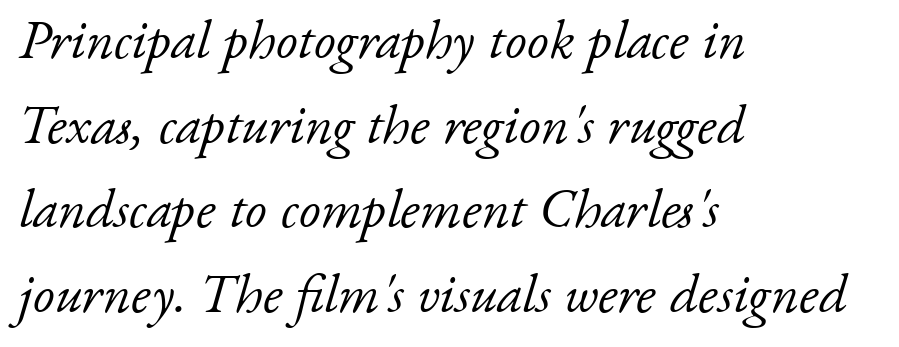
{"serif": "yes", "italic": "yes", "lean": "right", "slant_degrees": 17, "bold": "no", "weight": "light", "width": "normal", "stroke_contrast": "low", "x_height": "small", "monospaced": "no", "underline": "no", "align": "left", "line_spacing": "normal", "line_spacing_ratio": 1.54, "letter_spacing": "normal", "letter_spacing_em": 0.0, "glyph_px": 55}
